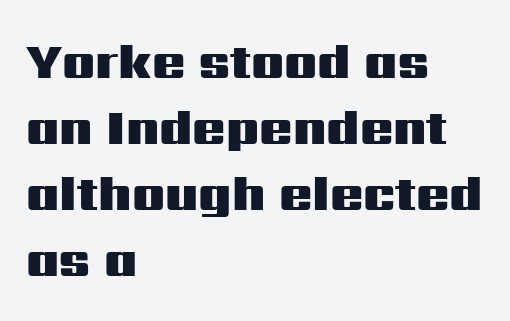
One glance says typical: line gaps are just what's usual. On the weight axis this lands at bold, roughly 700. The type sits square on the baseline with zero lean. The foot of each line stays bare and open. Here the designer chose a conventional face with non-uniform glyph widths. Nobody touched the tracking dial on this one.
